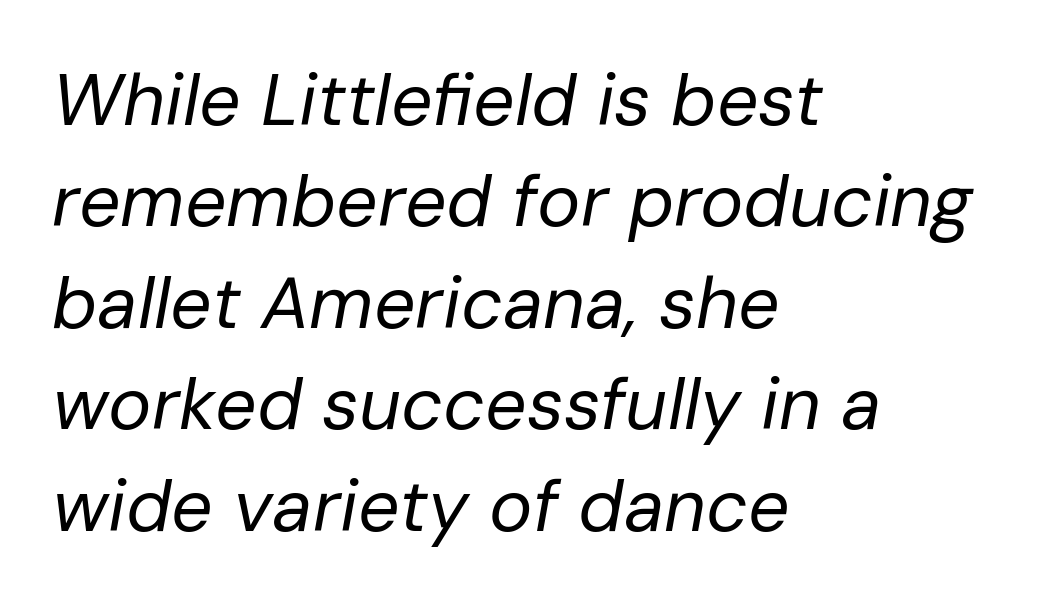
Q: Is the text bold? A: No.
Q: Is the text italic (slanted)? A: Yes, it leans right by about 10 degrees.
Q: Is the text underlined? A: No.
Q: How is the paragraph aligned? A: Left-aligned.
Q: Is the spacing between letters normal or unusually wide? A: Normal.
Q: Is the spacing between lines tight, normal or loose? A: Normal.
Q: Width (condensed, normal, or wide)? A: Normal.
Q: Stroke contrast? A: Low.
Q: x-height? A: Medium.
Q: Monospaced? A: No.
